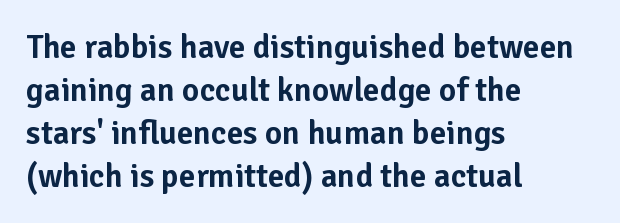
The image shows 33 px sans-serif type, upright; set left-aligned, normal line spacing (1.3x), normal letter spacing, not underlined; low stroke contrast and a medium x-height.
